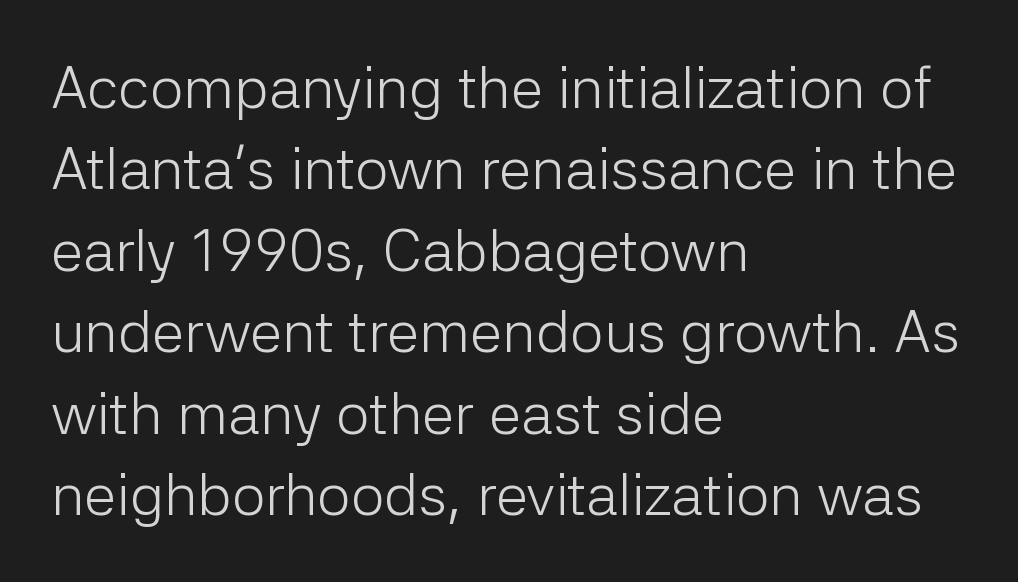
Characters remain perfectly vertical along every line. Descender tails drop into unmarked territory. The rendering uses natural spacing where letterforms have individual widths. The leading is moderate, giving the passage an even texture. Weight: in the light-to-regular range. The font family rendered here belongs to the sans-serif group.
